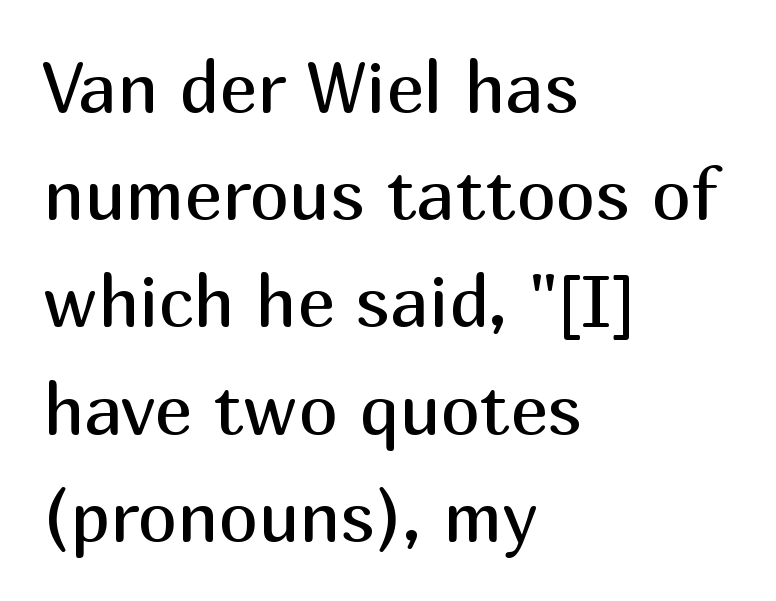
The image shows 71 px regular-weight sans-serif type, upright; set left-aligned, normal line spacing (1.51x), normal letter spacing, not underlined; medium stroke contrast and a medium x-height.
